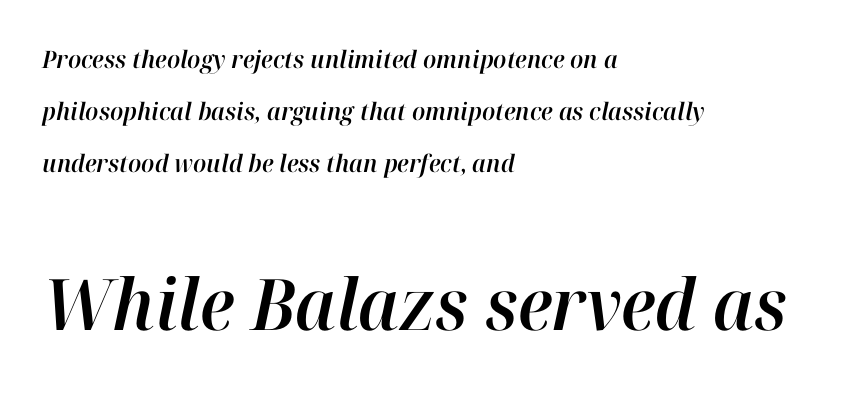
{"italic": "yes", "lean": "right", "slant_degrees": 12, "width": "normal", "stroke_contrast": "high", "x_height": "medium", "monospaced": "no", "underline": "no", "align": "left", "line_spacing": "loose", "line_spacing_ratio": 2.16, "letter_spacing": "normal", "letter_spacing_em": 0.0, "larger_block": "second", "size_ratio": 2.96, "glyph_px": 71}
